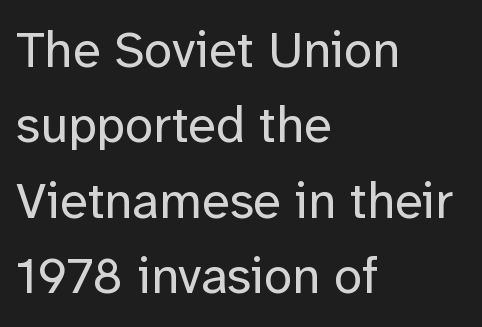
{"serif": "no", "italic": "no", "bold": "no", "weight": "regular", "width": "normal", "stroke_contrast": "low", "x_height": "medium", "monospaced": "no", "underline": "no", "align": "left", "line_spacing": "normal", "line_spacing_ratio": 1.48, "letter_spacing": "normal", "letter_spacing_em": 0.0, "glyph_px": 51}
